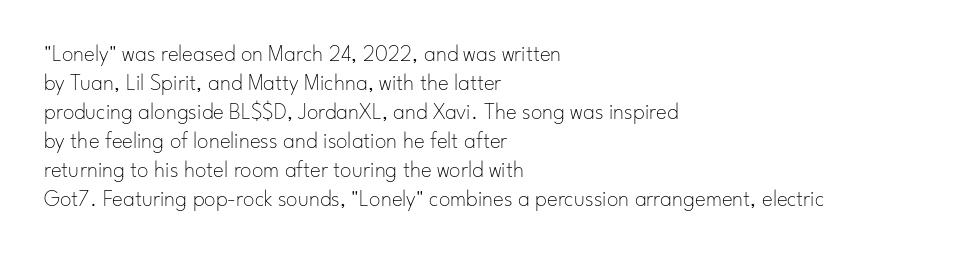
The image shows 23 px text type, upright; set left-aligned, normal line spacing (1.26x), normal letter spacing, not underlined.
